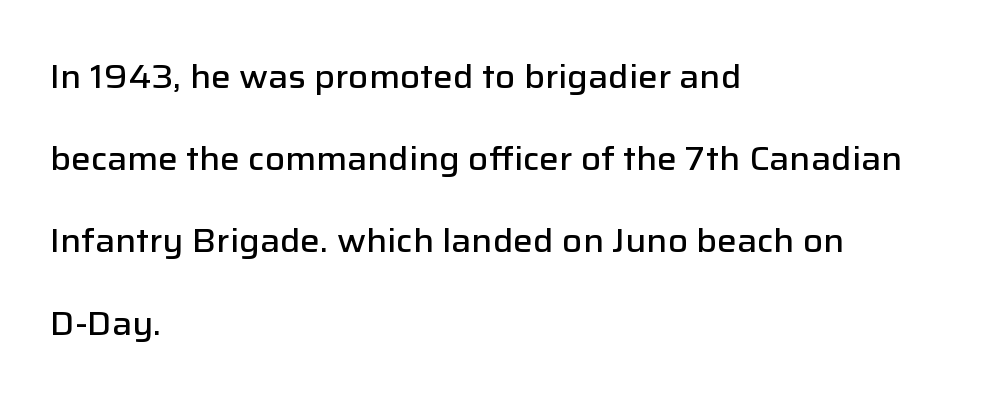
{"serif": "no", "italic": "no", "bold": "semi", "weight": "semibold", "width": "normal", "stroke_contrast": "low", "x_height": "medium", "monospaced": "no", "underline": "no", "align": "left", "line_spacing": "loose", "line_spacing_ratio": 2.49, "letter_spacing": "normal", "letter_spacing_em": 0.0, "glyph_px": 33}
